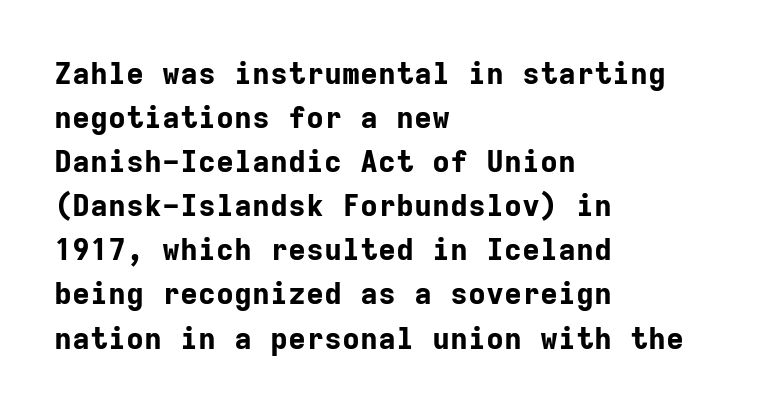
Q: Is the text bold? A: Yes.
Q: Is the text italic (slanted)? A: No, it is upright.
Q: Is the typeface a serif or a sans-serif typeface? A: Sans-serif.
Q: Is the text underlined? A: No.
Q: How is the paragraph aligned? A: Left-aligned.
Q: Is the spacing between letters normal or unusually wide? A: Normal.
Q: Is the spacing between lines tight, normal or loose? A: Normal.
Q: Width (condensed, normal, or wide)? A: Normal.
Q: Stroke contrast? A: Low.
Q: x-height? A: Medium.
Q: Monospaced? A: Yes.
